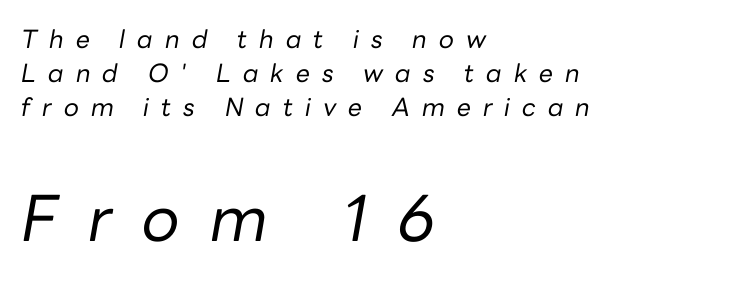
Q: Is the text bold? A: No.
Q: Is the text italic (slanted)? A: Yes, it leans right by about 10 degrees.
Q: Is the text underlined? A: No.
Q: How is the paragraph aligned? A: Left-aligned.
Q: Is the spacing between letters normal or unusually wide? A: Unusually wide.
Q: Is the spacing between lines tight, normal or loose? A: Normal.
Q: Which block of text is set in a larger size, the first (top) or the second (bottom)? A: The second (bottom) one.
Q: Width (condensed, normal, or wide)? A: Normal.
Q: Stroke contrast? A: Low.
Q: x-height? A: Medium.
Q: Monospaced? A: No.
